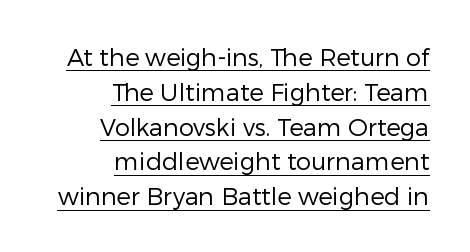
{"italic": "no", "bold": "no", "underline": "yes", "align": "right", "line_spacing": "normal", "line_spacing_ratio": 1.45, "letter_spacing": "normal", "letter_spacing_em": 0.0, "glyph_px": 24}
